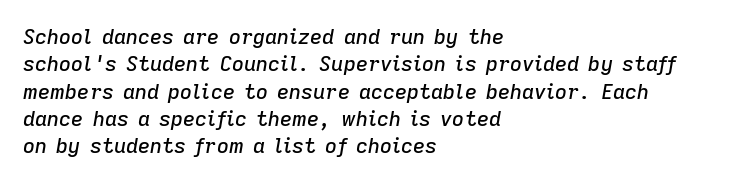
Is the block centered? No — it sits flush against the left margin. In terms of letterspacing, this is plain default setting. Style check: oblique. The space beneath each line is pristine and unruled. Interline gaps are of average width in this sample.
